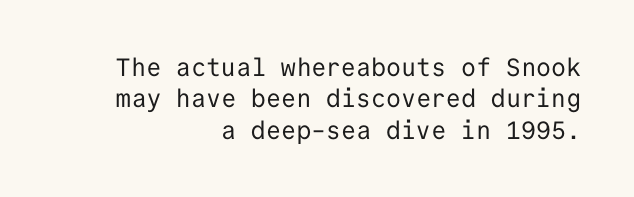
In CSS terms this would be text-align: right. Nobody touched the tracking dial on this one. Do the letters lean? They stand straight. Lines of text with bare space underneath.
